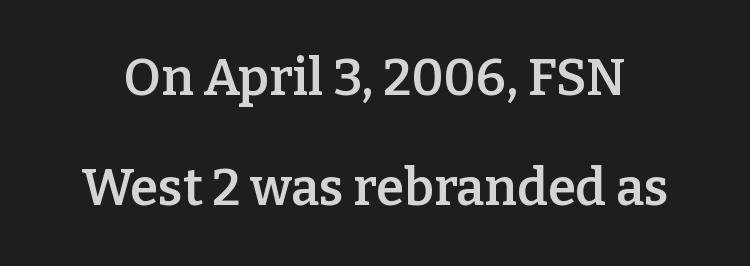
You could not count columns in this text — the font is proportionally spaced. Italic? Not at all — the glyphs are vertical. Descenders are the only things crossing below the line. Between one letter and the next there's only the usual sliver of space.
